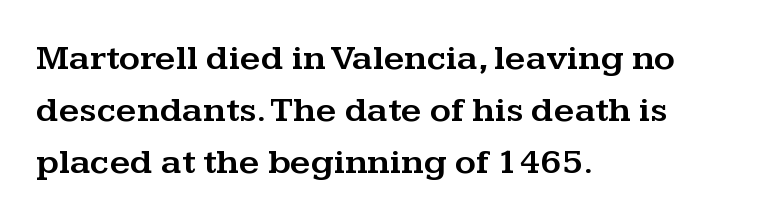
The image shows 36 px wide serif type, upright; set left-aligned, normal line spacing (1.44x), normal letter spacing, not underlined; medium stroke contrast and a medium x-height.
